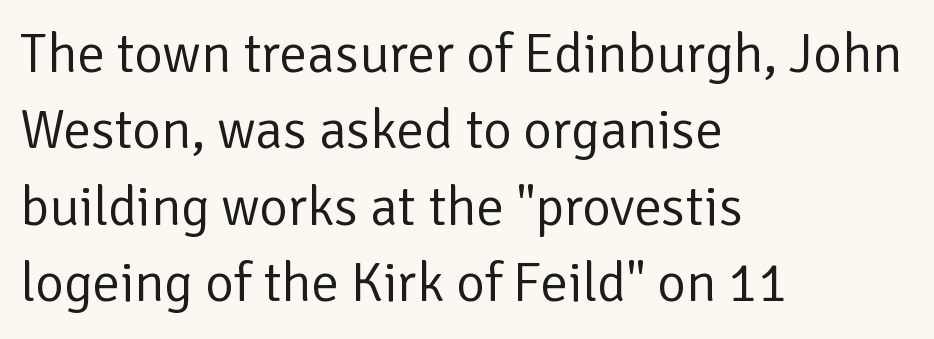
The image shows 55 px regular-weight sans-serif type, upright; set left-aligned, normal line spacing (1.39x), normal letter spacing, not underlined; low stroke contrast and a medium x-height.
